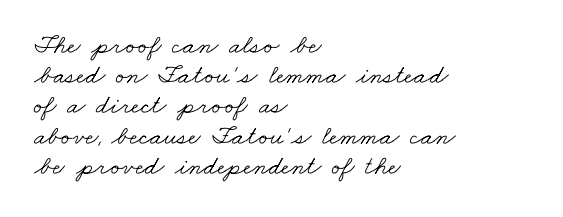
The block of text is dense from top to bottom, with scant space between rows. Letters rest on an invisible, unmarked baseline. The letterforms sit shoulder to shoulder at normal distance. Stroke mass is kept to a normal reading level or below.
